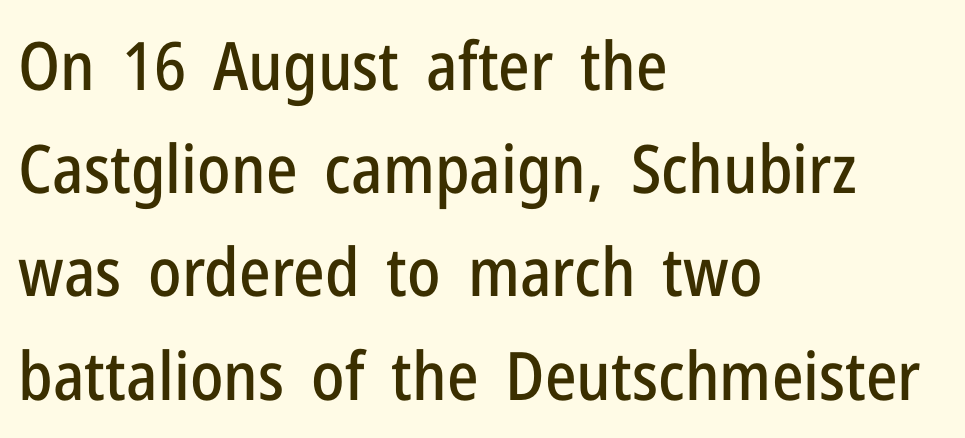
The image shows 67 px condensed sans-serif type, upright; set left-aligned, normal line spacing (1.54x), normal letter spacing, not underlined; low stroke contrast and a medium x-height.
